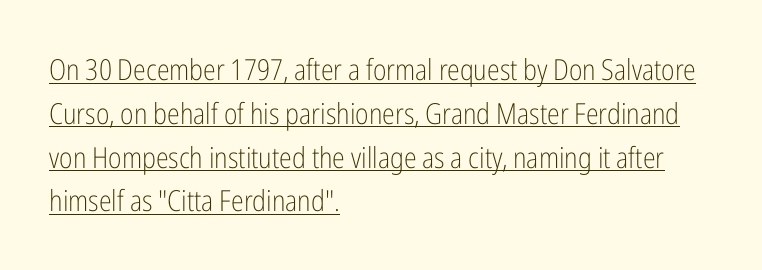
{"serif": "no", "italic": "no", "bold": "no", "weight": "light", "width": "condensed", "stroke_contrast": "low", "x_height": "medium", "monospaced": "no", "underline": "yes", "align": "left", "line_spacing": "normal", "line_spacing_ratio": 1.51, "letter_spacing": "normal", "letter_spacing_em": 0.0, "glyph_px": 29}
